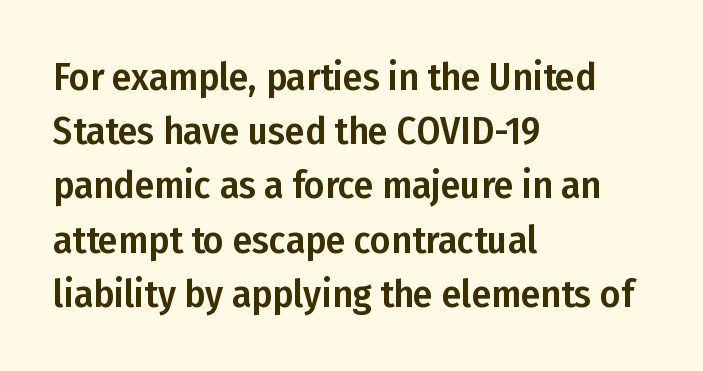
You could not count columns in this text — the font is proportionally spaced. This rendering uses left alignment, leaving the right contour irregular. The lettering holds an erect, upright posture throughout. Note: no serifs on the glyphs.
